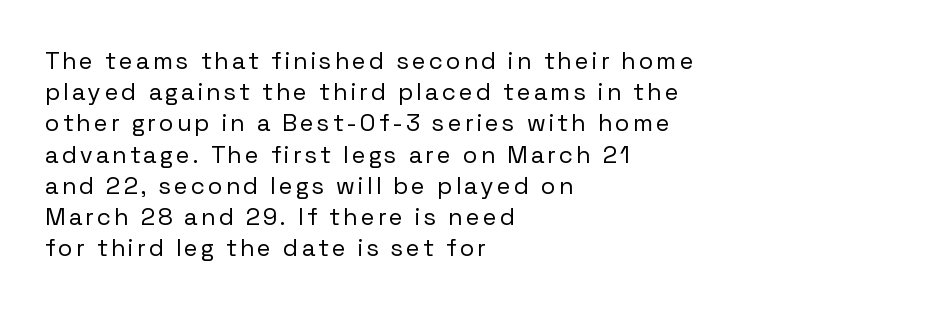
The image shows 24 px text type, upright; set left-aligned, normal line spacing (1.3x), not underlined.
